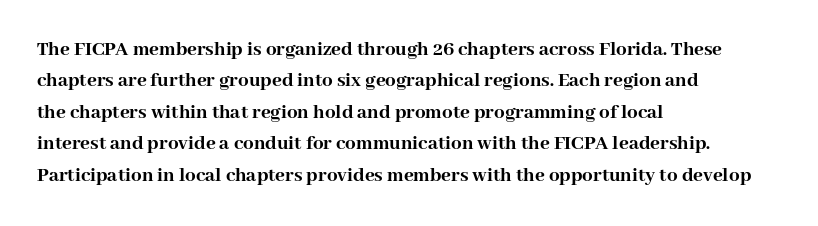
The image shows 21 px bold type, upright; set left-aligned, normal line spacing (1.5x), normal letter spacing, not underlined.
